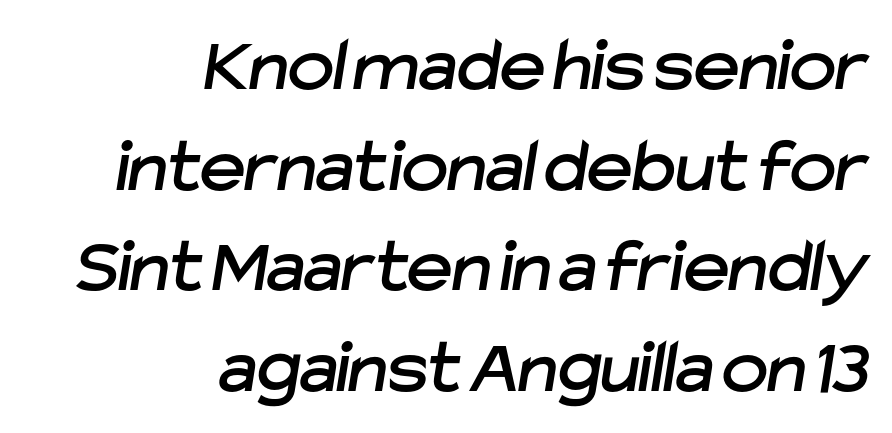
{"serif": "no", "width": "normal", "stroke_contrast": "low", "x_height": "medium", "monospaced": "no", "underline": "no", "align": "right", "line_spacing": "normal", "line_spacing_ratio": 1.29, "letter_spacing": "normal", "letter_spacing_em": 0.0, "glyph_px": 78}
